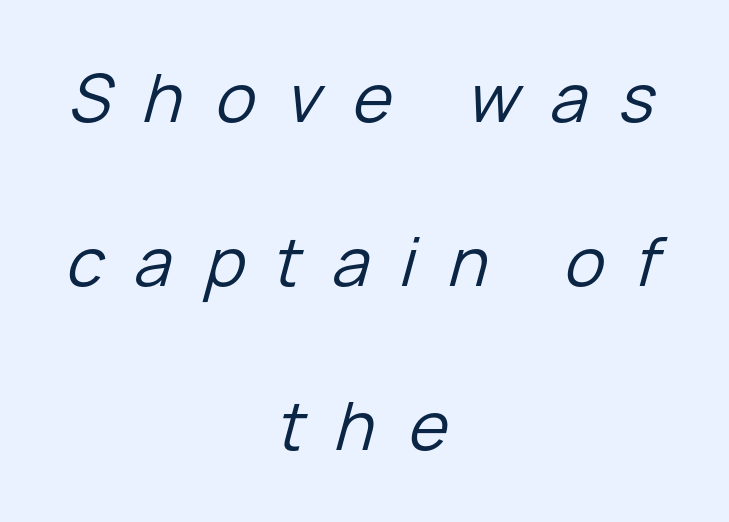
Q: Is the text bold? A: No.
Q: Is the text italic (slanted)? A: Yes, it leans right by about 15 degrees.
Q: Is the text underlined? A: No.
Q: How is the paragraph aligned? A: Centered.
Q: Is the spacing between letters normal or unusually wide? A: Unusually wide.
Q: Is the spacing between lines tight, normal or loose? A: Loose.
Q: Width (condensed, normal, or wide)? A: Normal.
Q: Stroke contrast? A: Low.
Q: x-height? A: Medium.
Q: Monospaced? A: No.
